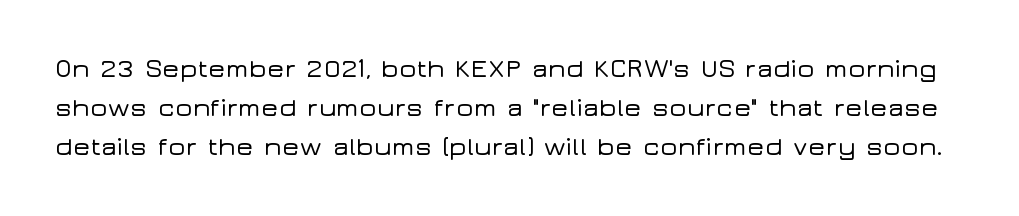
Tracking here is standard; glyphs follow each other at the usual distance. How would I describe the line gaps? Plain and ordinary. It's the straight-up-and-down kind of type. The space directly below the letters is spotless.
